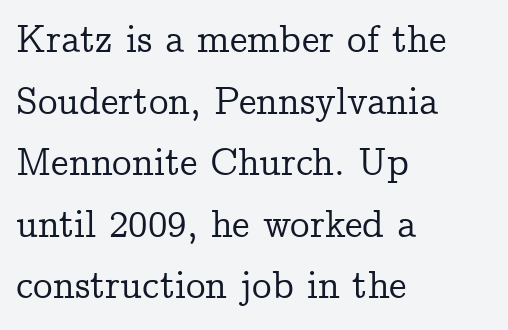
{"serif": "yes", "italic": "no", "width": "normal", "stroke_contrast": "low", "x_height": "medium", "monospaced": "no", "underline": "no", "align": "left", "line_spacing": "normal", "line_spacing_ratio": 1.58, "letter_spacing": "normal", "letter_spacing_em": 0.0, "glyph_px": 39}
